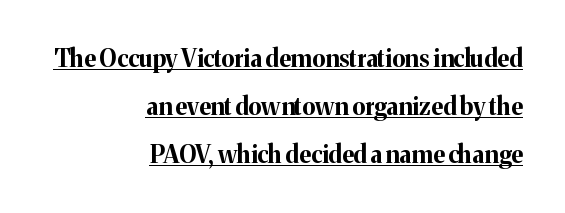
Is the type bold? Yes — the strokes are clearly thick and heavy. The font's upright variant was chosen for this text. In designer terms, the underline attribute is active on this setting. The horizontal fit of the characters is conventional and even. A great deal of white space separates one row of letters from the next. The rag falls on the left side of this text block.
